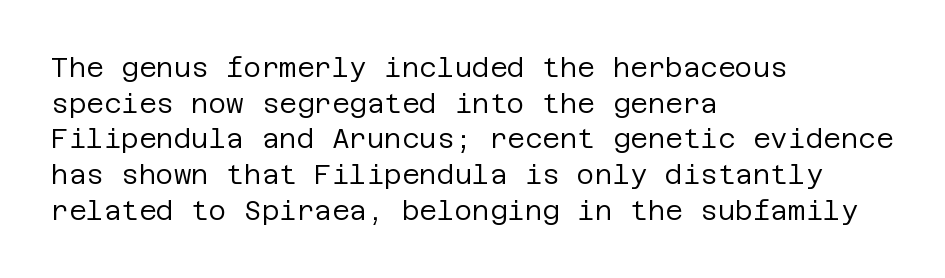
Notice how descenders clear the ascenders below comfortably — that's standard leading. Rule under the text: the space is simply empty. This rendering uses left alignment, leaving the right contour irregular. The type sits square on the baseline with zero lean. The font sits on the lighter half of the weight spectrum, regular included. The gaps between neighbouring characters are ordinary and unremarkable.
